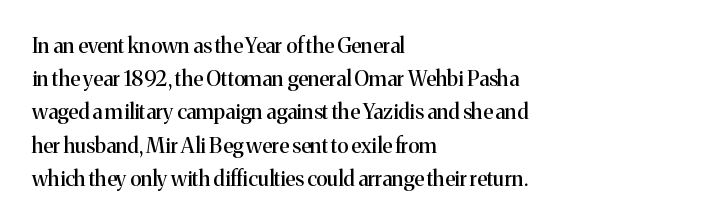
{"italic": "no", "underline": "no", "align": "left", "line_spacing": "normal", "line_spacing_ratio": 1.58, "letter_spacing": "normal", "letter_spacing_em": 0.0, "glyph_px": 21}
